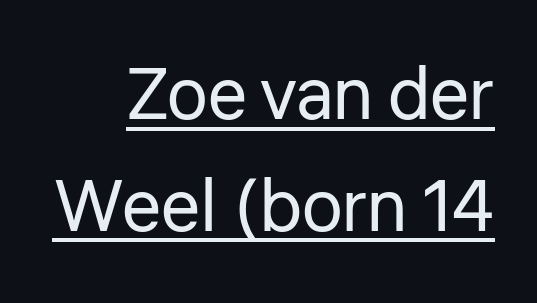
Q: Is the text bold? A: No.
Q: Is the text italic (slanted)? A: No, it is upright.
Q: Is the typeface a serif or a sans-serif typeface? A: Sans-serif.
Q: Is the text underlined? A: Yes.
Q: How is the paragraph aligned? A: Right-aligned.
Q: Is the spacing between letters normal or unusually wide? A: Normal.
Q: Is the spacing between lines tight, normal or loose? A: Normal.
Q: Width (condensed, normal, or wide)? A: Normal.
Q: Stroke contrast? A: Low.
Q: x-height? A: Medium.
Q: Monospaced? A: No.
